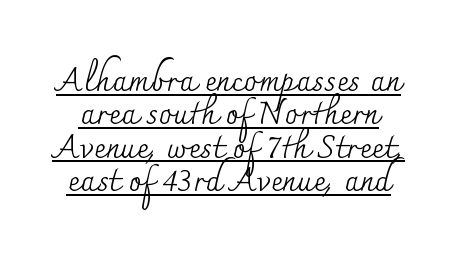
The image shows 33 px regular-weight serif type; set tight line spacing (1.01x), normal letter spacing, underlined; medium stroke contrast and a small x-height.
